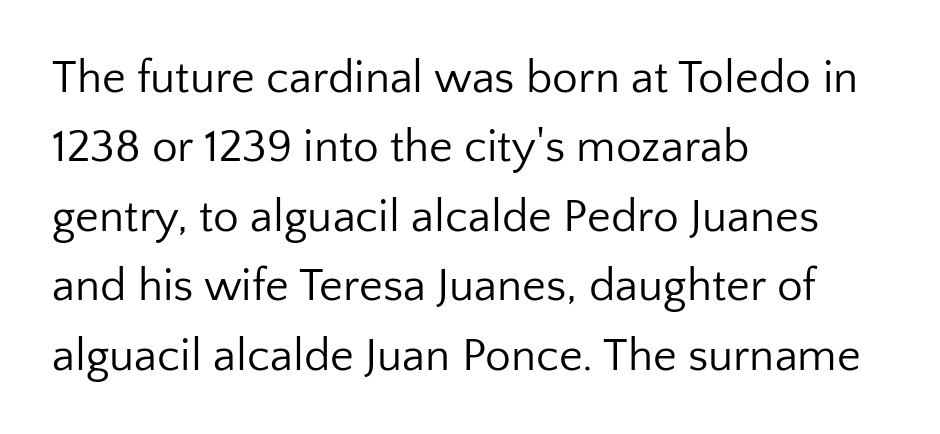
Unlike a traditional serif, this face leaves its strokes unadorned. A typesetter would call this leading conventional body-copy spacing. This sample has the flowing, uneven cadence of proportional lettering. The tracking reads as untouched default to a designer's eye. Letters rest on an invisible, unmarked baseline.
